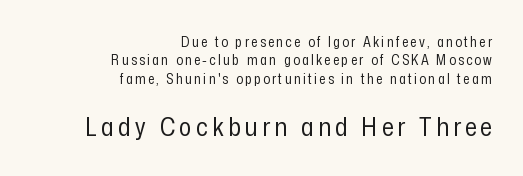
Q: Is the text bold? A: No.
Q: Is the text italic (slanted)? A: No, it is upright.
Q: Is the text underlined? A: No.
Q: How is the paragraph aligned? A: Right-aligned.
Q: Is the spacing between lines tight, normal or loose? A: Normal.
Q: Which block of text is set in a larger size, the first (top) or the second (bottom)? A: The second (bottom) one.
